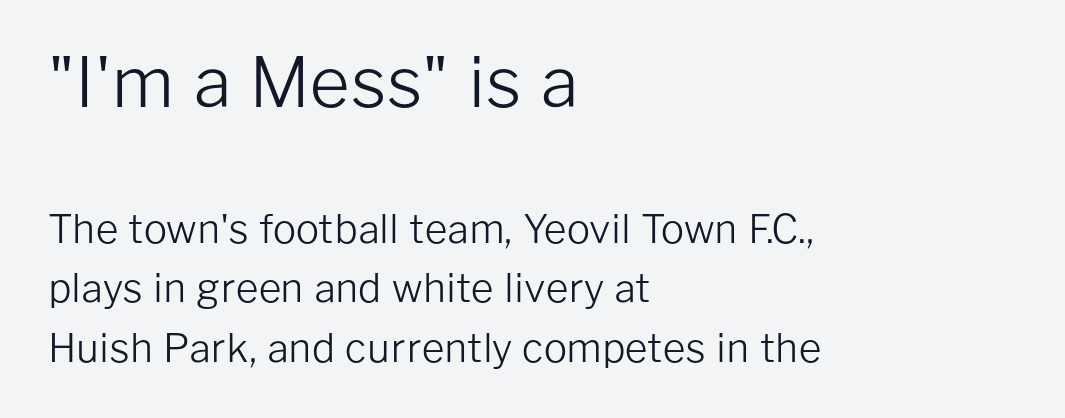
The image shows 69 px light sans-serif type, upright; set left-aligned, normal line spacing (1.53x), normal letter spacing, not underlined; the first (top) block is 1.77x larger; low stroke contrast and a medium x-height.
